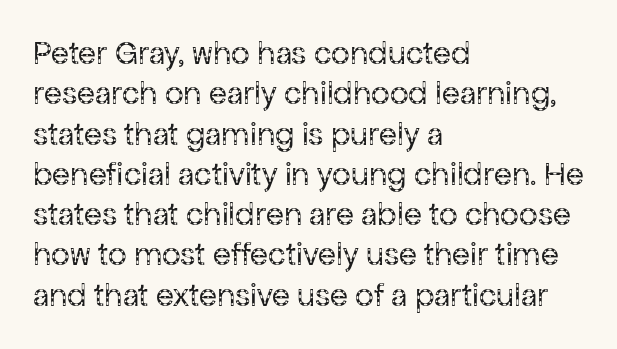
{"serif": "no", "italic": "no", "bold": "no", "weight": "regular", "width": "normal", "stroke_contrast": "low", "x_height": "medium", "monospaced": "no", "underline": "no", "align": "left", "line_spacing_ratio": 1.22, "letter_spacing": "normal", "letter_spacing_em": 0.0, "glyph_px": 33}
